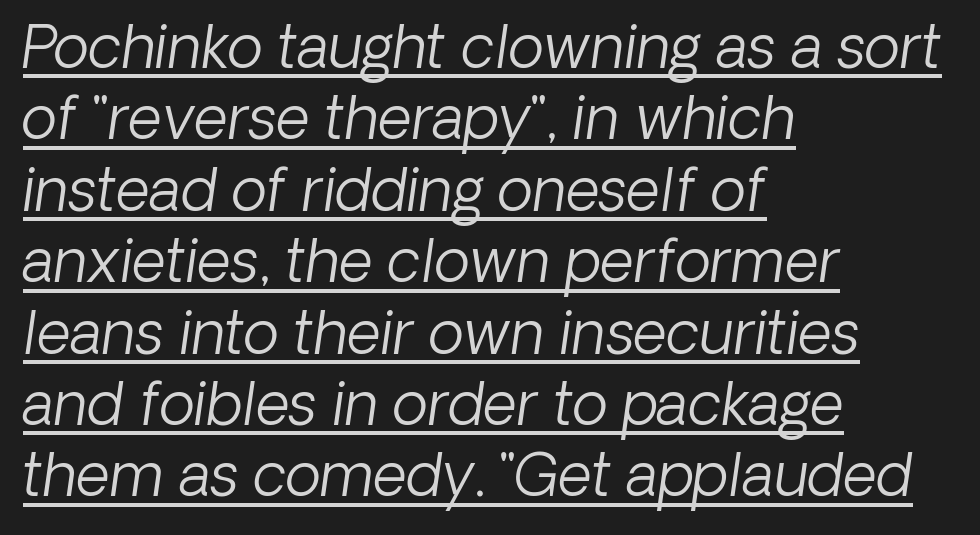
{"serif": "no", "bold": "no", "weight": "light", "width": "normal", "stroke_contrast": "low", "x_height": "medium", "monospaced": "no", "underline": "yes", "align": "left", "line_spacing_ratio": 1.21, "letter_spacing": "normal", "letter_spacing_em": 0.0, "glyph_px": 59}
